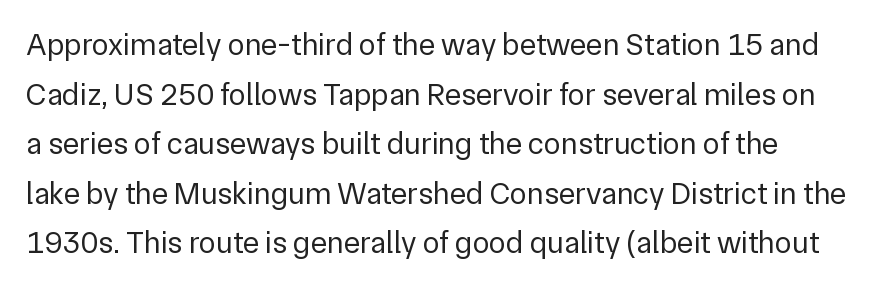
{"serif": "no", "italic": "no", "bold": "no", "weight": "regular", "width": "normal", "stroke_contrast": "low", "x_height": "medium", "monospaced": "no", "underline": "no", "line_spacing": "normal", "line_spacing_ratio": 1.6, "letter_spacing": "normal", "letter_spacing_em": 0.0, "glyph_px": 31}
